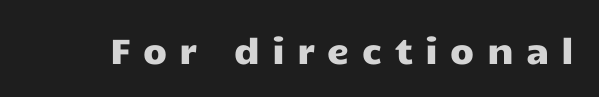
The image shows 35 px wide sans-serif type, upright; set unusually wide letter spacing (+0.35 em), not underlined; low stroke contrast and a medium x-height.
